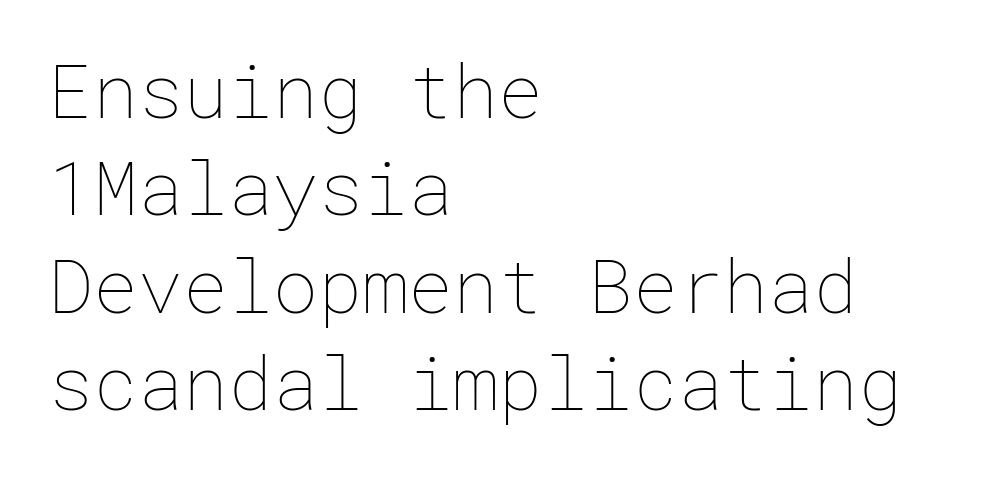
Q: Is the text bold? A: No.
Q: Is the text italic (slanted)? A: No, it is upright.
Q: Is the text underlined? A: No.
Q: How is the paragraph aligned? A: Left-aligned.
Q: Is the spacing between letters normal or unusually wide? A: Normal.
Q: Is the spacing between lines tight, normal or loose? A: Normal.
Q: Width (condensed, normal, or wide)? A: Normal.
Q: Stroke contrast? A: Low.
Q: x-height? A: Medium.
